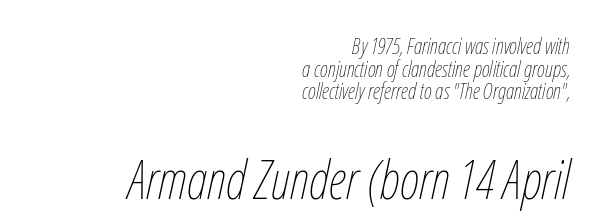
Q: Is the text bold? A: No.
Q: Is the text italic (slanted)? A: Yes, it leans right by about 12 degrees.
Q: Is the text underlined? A: No.
Q: How is the paragraph aligned? A: Right-aligned.
Q: Is the spacing between letters normal or unusually wide? A: Normal.
Q: Is the spacing between lines tight, normal or loose? A: Tight.
Q: Which block of text is set in a larger size, the first (top) or the second (bottom)? A: The second (bottom) one.
Q: Width (condensed, normal, or wide)? A: Condensed.
Q: Stroke contrast? A: Low.
Q: x-height? A: Medium.
Q: Monospaced? A: No.
